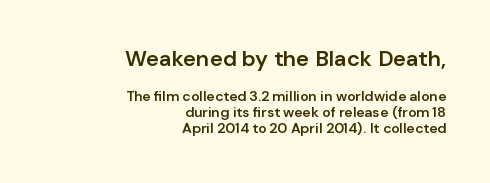
These lines stack with their right ends in a neat column. Nope, not italic — everything's standing straight. Typesetter's note — upper block bumped up in size, lower block left smaller. The specimen omits any rule beneath the text block's lines. The letters sit at their default tracking, neither squeezed nor spread.
